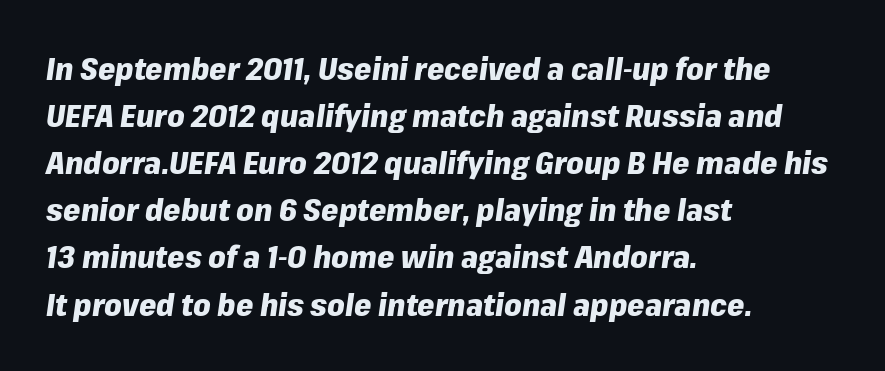
The image shows 31 px heavy type, italic (leaning right); set left-aligned, normal line spacing (1.52x), normal letter spacing, not underlined; low stroke contrast and a medium x-height.
